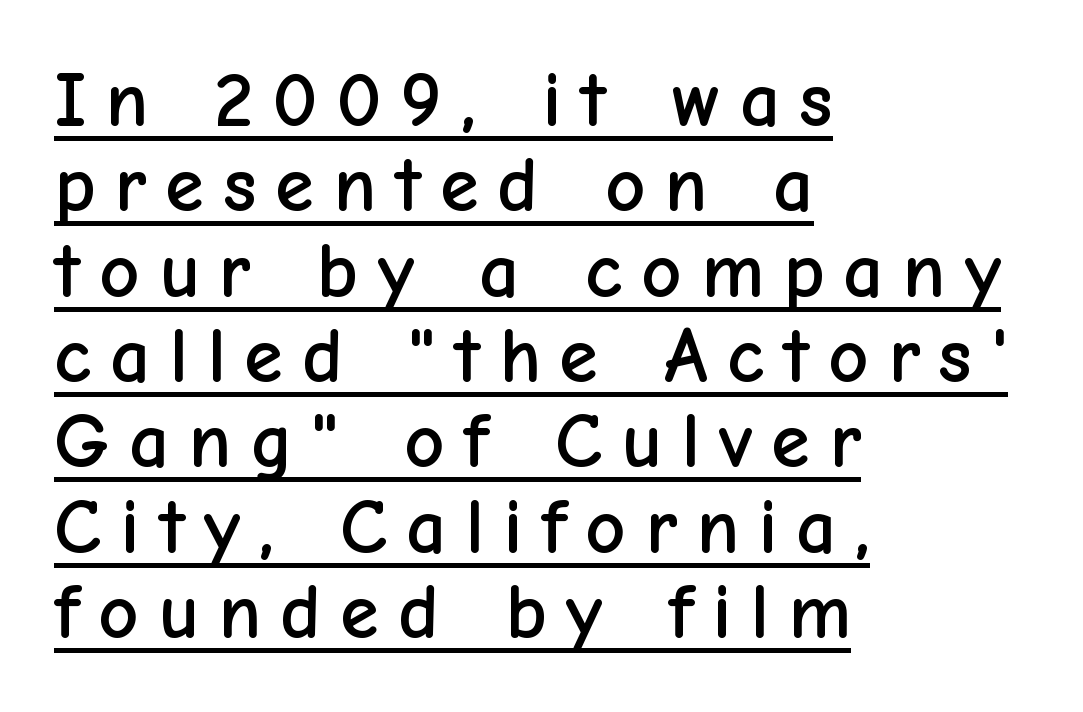
Q: Is the text italic (slanted)? A: No, it is upright.
Q: Is the typeface a serif or a sans-serif typeface? A: Sans-serif.
Q: Is the text underlined? A: Yes.
Q: How is the paragraph aligned? A: Left-aligned.
Q: Is the spacing between letters normal or unusually wide? A: Unusually wide.
Q: Is the spacing between lines tight, normal or loose? A: Tight.
Q: Width (condensed, normal, or wide)? A: Normal.
Q: Stroke contrast? A: Low.
Q: x-height? A: Medium.
Q: Monospaced? A: No.
